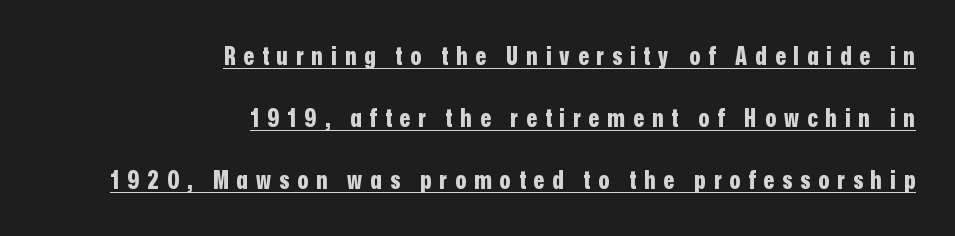
{"italic": "no", "bold": "yes", "underline": "yes", "align": "right", "line_spacing": "loose", "line_spacing_ratio": 2.49, "letter_spacing": "wide", "letter_spacing_em": 0.32, "glyph_px": 25}
